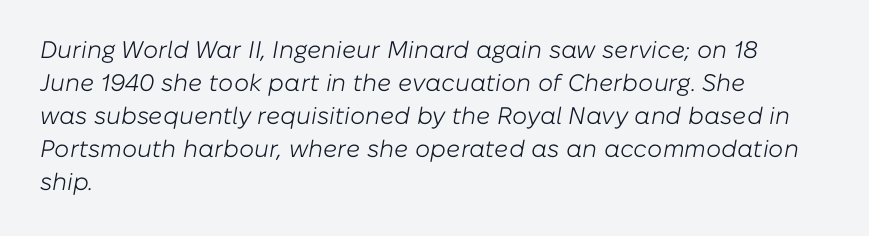
The horizontal fit of the characters is conventional and even. The space between consecutive lines is moderate. Summary of weight: not heavy and not bold. Check under the words: just untouched page.
